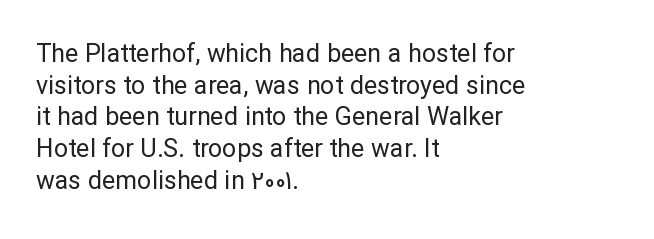
The image shows 25 px text type, upright; set left-aligned, normal line spacing (1.27x), normal letter spacing, not underlined.
